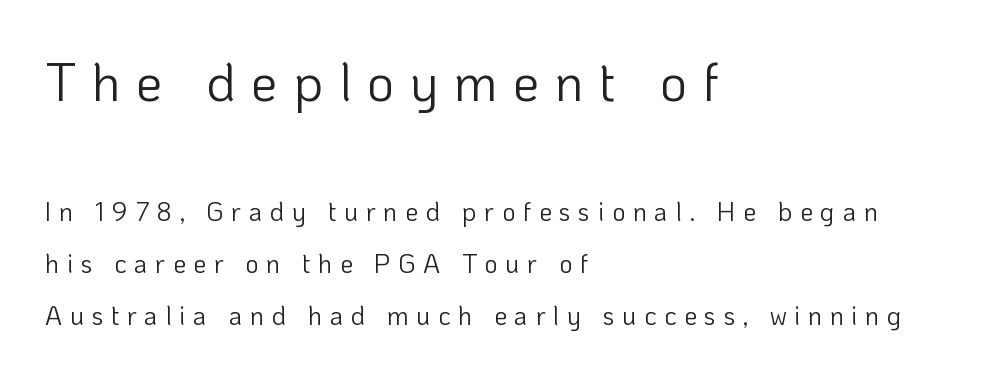
The image shows 53 px light sans-serif type, upright; set left-aligned, loose line spacing (2.0x), unusually wide letter spacing (+0.29 em), not underlined; the first (top) block is 2.04x larger; low stroke contrast and a medium x-height.
